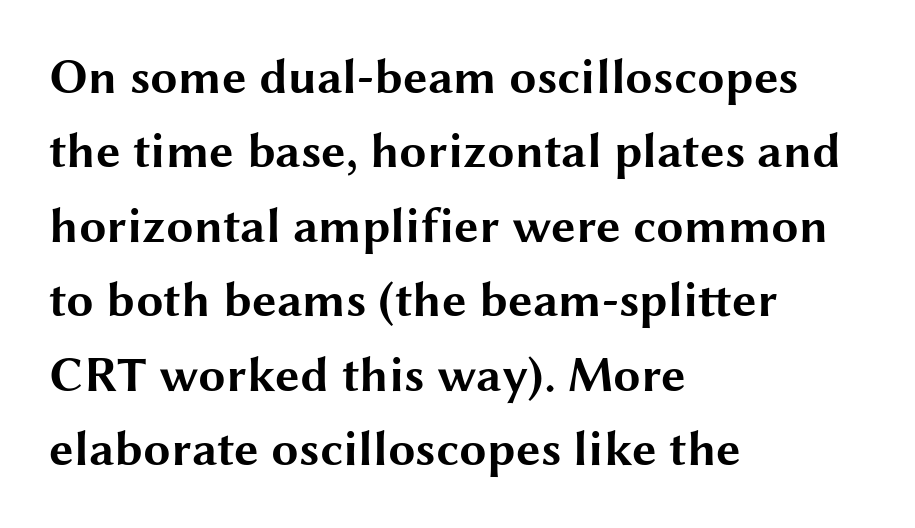
Q: Is the text bold? A: Yes.
Q: Is the text italic (slanted)? A: No, it is upright.
Q: Is the typeface a serif or a sans-serif typeface? A: Sans-serif.
Q: Is the text underlined? A: No.
Q: How is the paragraph aligned? A: Left-aligned.
Q: Is the spacing between letters normal or unusually wide? A: Normal.
Q: Is the spacing between lines tight, normal or loose? A: Normal.
Q: Width (condensed, normal, or wide)? A: Wide.
Q: Stroke contrast? A: Medium.
Q: x-height? A: Medium.
Q: Monospaced? A: No.
